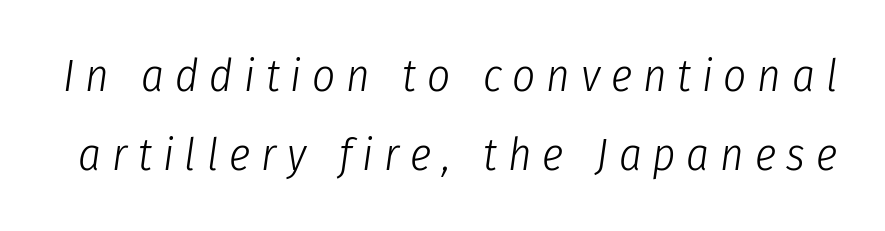
On a weight scale, this lands at 450 or below. Spacing verdict: proportional, widths tailored to each character. Honestly, the letter spacing is so wide it's the main thing you notice. The typography opts for an oblique posture over an upright one.
